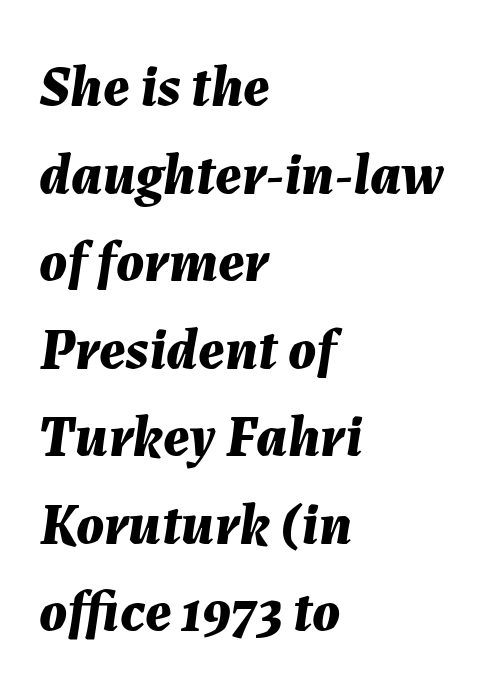
{"italic": "yes", "lean": "right", "slant_degrees": 7, "bold": "yes", "weight": "bold", "width": "normal", "stroke_contrast": "medium", "x_height": "medium", "monospaced": "no", "underline": "no", "align": "left", "line_spacing": "normal", "line_spacing_ratio": 1.51, "letter_spacing": "normal", "letter_spacing_em": 0.0, "glyph_px": 58}
